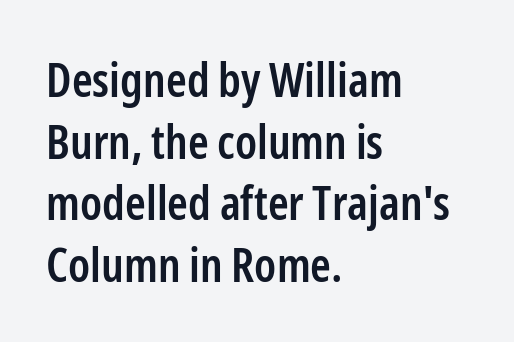
The image shows 47 px semibold, condensed sans-serif type, upright; set left-aligned, normal line spacing (1.31x), normal letter spacing, not underlined; low stroke contrast and a medium x-height.
